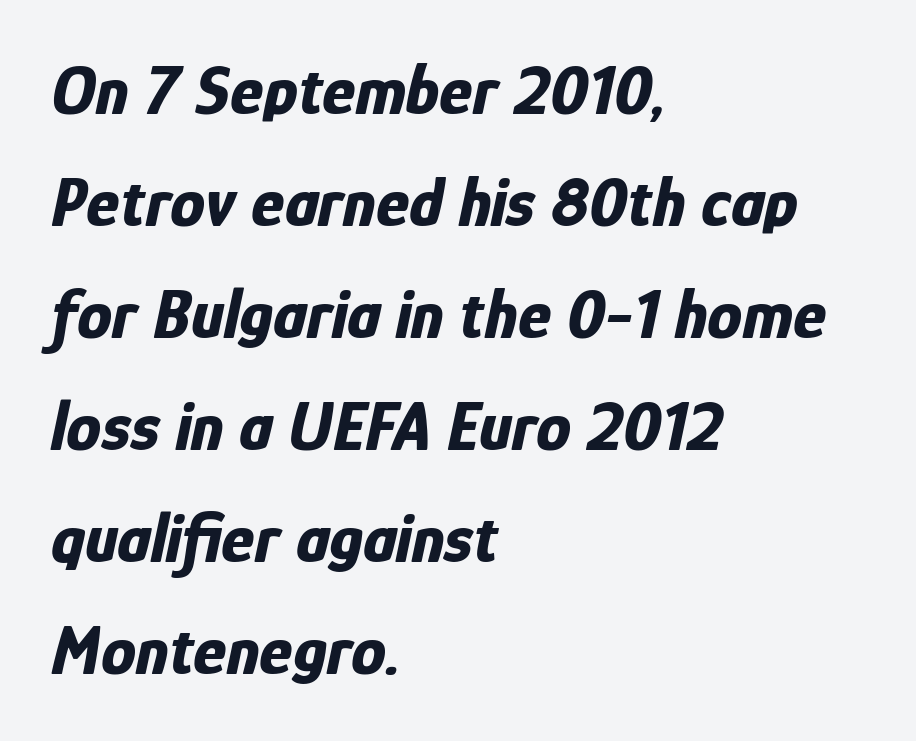
{"italic": "yes", "lean": "right", "slant_degrees": 12, "bold": "yes", "weight": "bold", "width": "condensed", "stroke_contrast": "low", "x_height": "medium", "monospaced": "no", "underline": "no", "align": "left", "line_spacing": "normal", "line_spacing_ratio": 1.6, "letter_spacing": "normal", "letter_spacing_em": 0.0, "glyph_px": 70}
